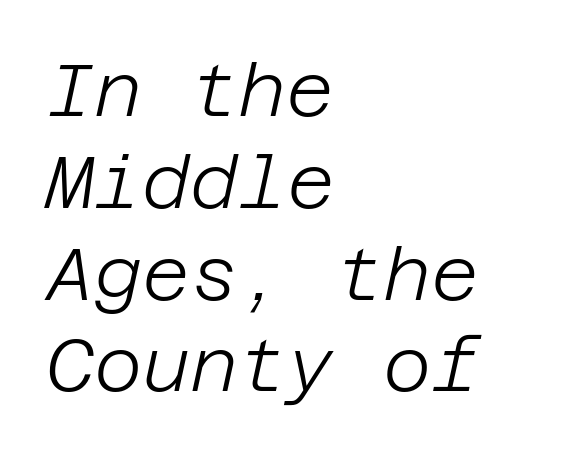
The image shows 74 px light type, italic (leaning right); set left-aligned, line spacing 1.24x, normal letter spacing, not underlined; low stroke contrast and a large x-height.
